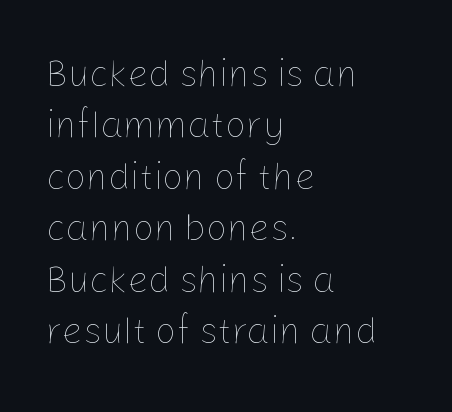
The designer left line spacing at the default. Here the designer chose a conventional face with non-uniform glyph widths. These lines were composed using upright roman letters. The typesetting does not lean heavy: it is not bold.
